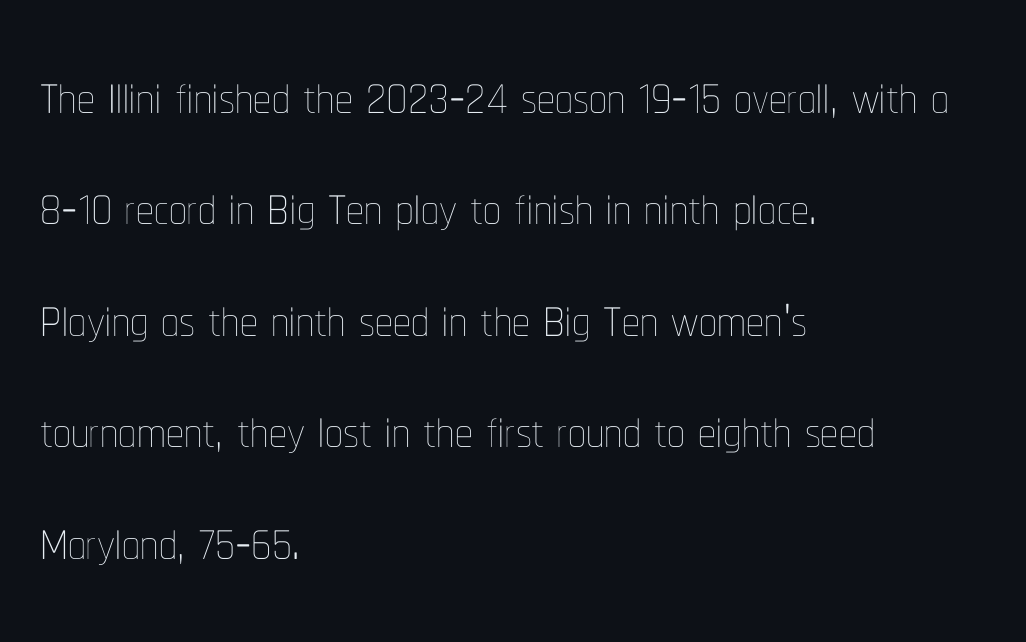
Vertical stems look standard width or narrower in stroke. The paragraph shown leans on its left margin. The space between consecutive lines is moderate. Vertical strokes here are truly vertical. Only glyphs here, with clear space below each row. Caption: standard tracking, unaltered.
